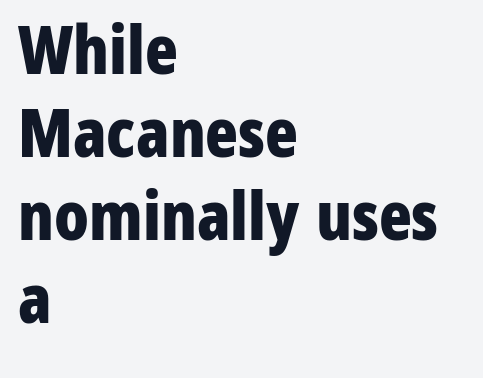
Q: Is the text bold? A: Yes.
Q: Is the text italic (slanted)? A: No, it is upright.
Q: Is the typeface a serif or a sans-serif typeface? A: Sans-serif.
Q: Is the text underlined? A: No.
Q: How is the paragraph aligned? A: Left-aligned.
Q: Is the spacing between letters normal or unusually wide? A: Normal.
Q: Width (condensed, normal, or wide)? A: Condensed.
Q: Stroke contrast? A: Low.
Q: x-height? A: Medium.
Q: Monospaced? A: No.
